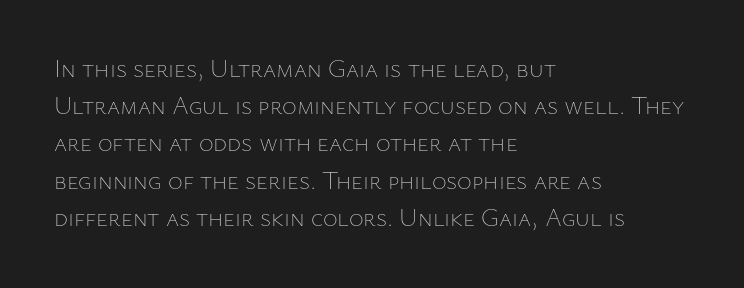
Q: Is the text bold? A: No.
Q: Is the text italic (slanted)? A: No, it is upright.
Q: Is the text underlined? A: No.
Q: How is the paragraph aligned? A: Left-aligned.
Q: Is the spacing between letters normal or unusually wide? A: Normal.
Q: Is the spacing between lines tight, normal or loose? A: Normal.
